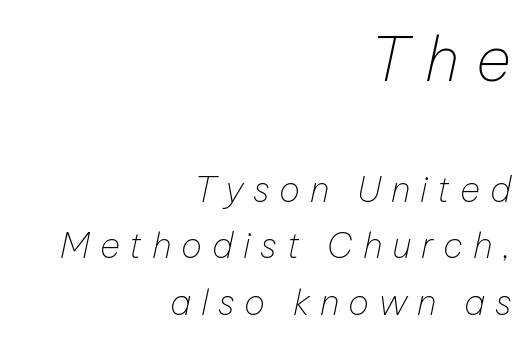
Looks like regular typesetting: each glyph gets only the width it needs. Letters rest on an invisible, unmarked baseline. This block has exactly the height ordinary leading produces. Alignment: flush right. Letter spacing: wide. These two chunks differ in scale, with the top chunk taking the larger measure.
